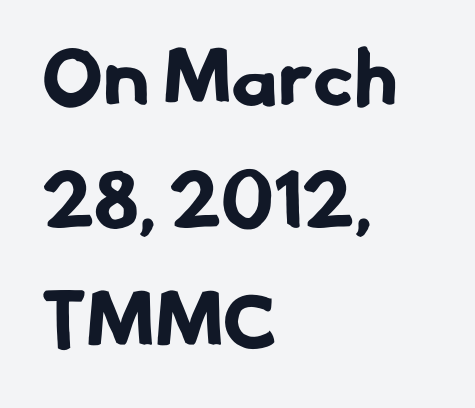
{"serif": "no", "bold": "yes", "weight": "bold", "width": "normal", "stroke_contrast": "low", "x_height": "small", "monospaced": "no", "underline": "no", "align": "left", "line_spacing": "normal", "line_spacing_ratio": 1.52, "letter_spacing": "normal", "letter_spacing_em": 0.0, "glyph_px": 80}
